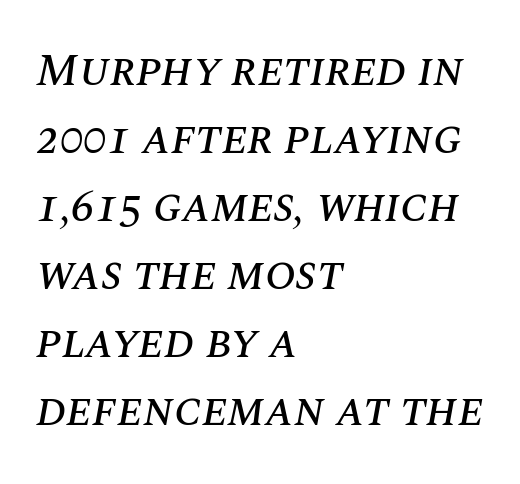
The image shows 46 px text type, italic (leaning right); set left-aligned, normal line spacing (1.48x), normal letter spacing, not underlined; medium stroke contrast and a large x-height.
